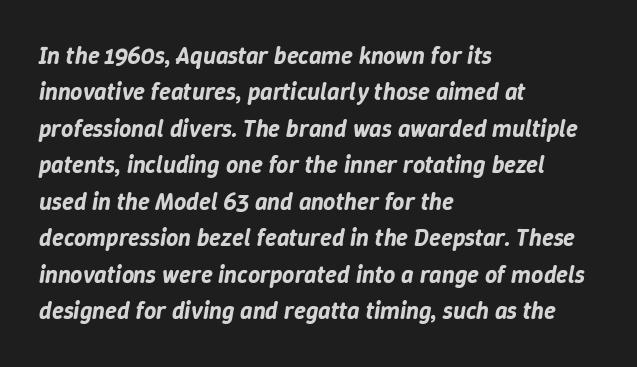
Q: Is the text italic (slanted)? A: Yes, it leans right by about 9 degrees.
Q: Is the text underlined? A: No.
Q: How is the paragraph aligned? A: Left-aligned.
Q: Is the spacing between letters normal or unusually wide? A: Normal.
Q: Is the spacing between lines tight, normal or loose? A: Normal.
